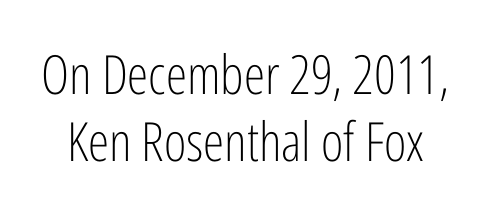
Q: Is the text bold? A: No.
Q: Is the text italic (slanted)? A: No, it is upright.
Q: Is the typeface a serif or a sans-serif typeface? A: Sans-serif.
Q: Is the text underlined? A: No.
Q: Is the spacing between letters normal or unusually wide? A: Normal.
Q: Width (condensed, normal, or wide)? A: Condensed.
Q: Stroke contrast? A: Low.
Q: x-height? A: Medium.
Q: Monospaced? A: No.
